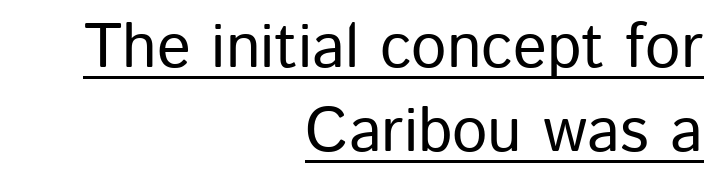
{"serif": "no", "italic": "no", "width": "normal", "stroke_contrast": "low", "x_height": "medium", "monospaced": "no", "underline": "yes", "align": "right", "line_spacing": "normal", "line_spacing_ratio": 1.34, "letter_spacing": "normal", "letter_spacing_em": 0.0, "glyph_px": 63}
